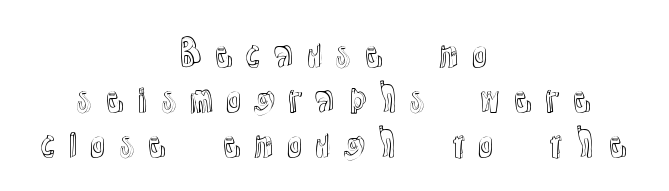
Q: Is the text italic (slanted)? A: No, it is upright.
Q: Is the text underlined? A: No.
Q: How is the paragraph aligned? A: Centered.
Q: Is the spacing between letters normal or unusually wide? A: Unusually wide.
Q: Is the spacing between lines tight, normal or loose? A: Normal.
Q: Width (condensed, normal, or wide)? A: Normal.
Q: x-height? A: Medium.
Q: Monospaced? A: No.
